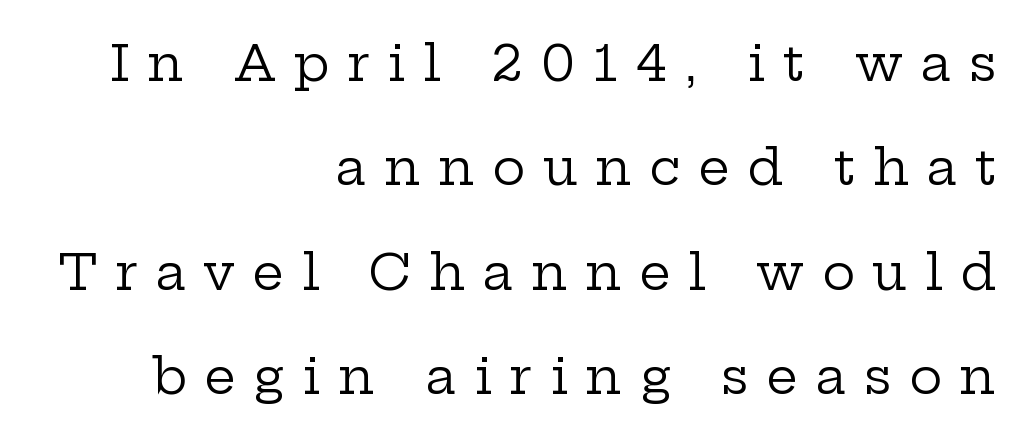
Q: Is the text bold? A: No.
Q: Is the text italic (slanted)? A: No, it is upright.
Q: Is the typeface a serif or a sans-serif typeface? A: Serif.
Q: Is the text underlined? A: No.
Q: How is the paragraph aligned? A: Right-aligned.
Q: Is the spacing between letters normal or unusually wide? A: Unusually wide.
Q: Is the spacing between lines tight, normal or loose? A: Loose.
Q: Width (condensed, normal, or wide)? A: Wide.
Q: Stroke contrast? A: Low.
Q: x-height? A: Medium.
Q: Monospaced? A: No.
